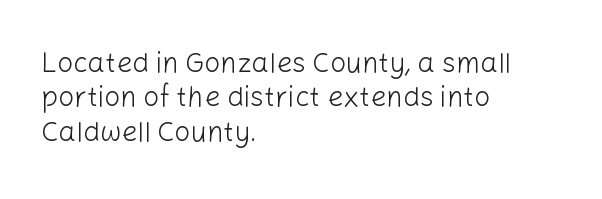
Tracking here is standard; glyphs follow each other at the usual distance. Spacing verdict: proportional, widths tailored to each character. Type style note: lacks serifs. Does the copy run flush right? No — it runs flush left.
